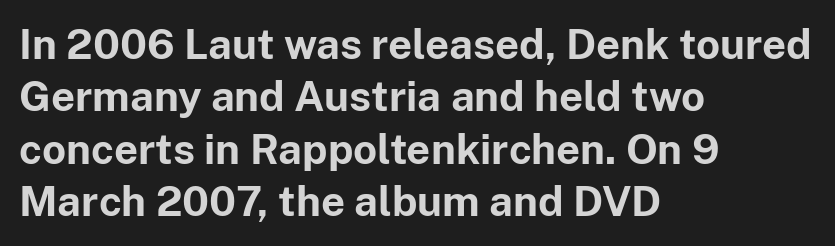
The image shows 42 px bold sans-serif type, upright; set left-aligned, normal line spacing (1.25x), normal letter spacing, not underlined; low stroke contrast and a medium x-height.
